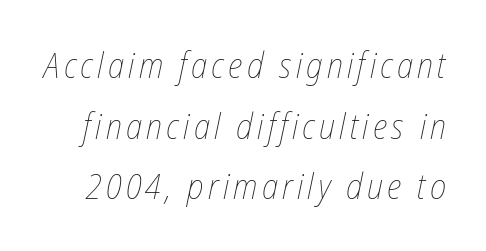
{"italic": "yes", "lean": "right", "slant_degrees": 12, "bold": "no", "weight": "thin", "width": "condensed", "stroke_contrast": "low", "x_height": "medium", "monospaced": "no", "underline": "no", "line_spacing_ratio": 1.73, "glyph_px": 35}
